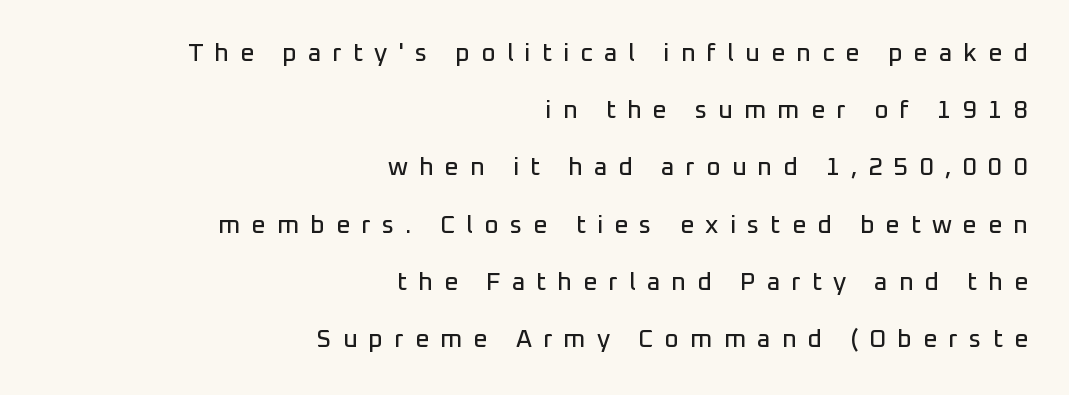
{"italic": "no", "underline": "no", "align": "right", "line_spacing": "loose", "line_spacing_ratio": 2.29, "letter_spacing": "wide", "letter_spacing_em": 0.44, "glyph_px": 25}
